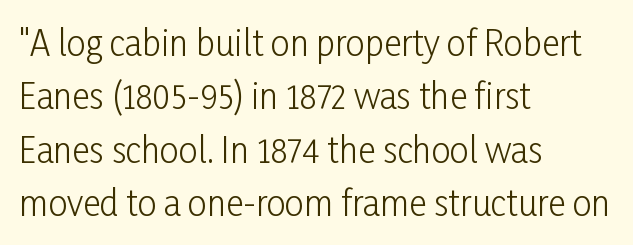
A typesetter would call this proportional, since set widths differ per character. Honestly, the letter spacing is just normal — you wouldn't notice it. Rendered with straight, roman letterforms. Glance below the letters and you will spot only blank space. Every row of glyphs begins at an identical x-position on the left. A sans-serif font was chosen for this passage.
